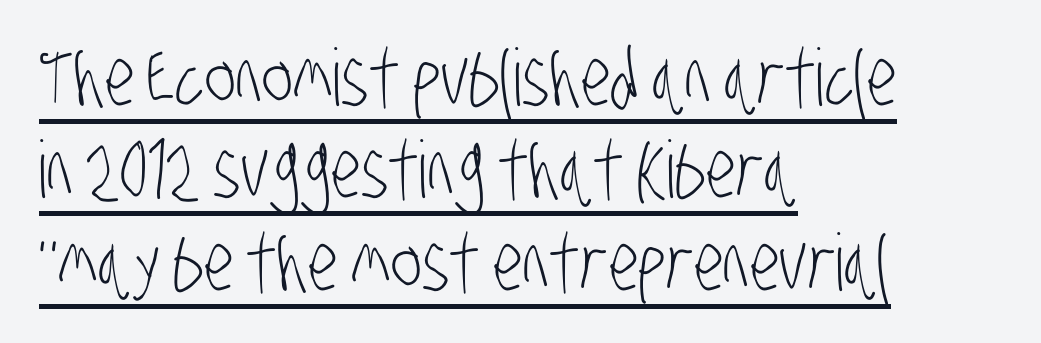
{"serif": "no", "bold": "no", "weight": "light", "width": "condensed", "stroke_contrast": "low", "x_height": "large", "monospaced": "no", "underline": "yes", "align": "left", "line_spacing_ratio": 1.17, "letter_spacing": "normal", "letter_spacing_em": 0.0, "glyph_px": 79}
